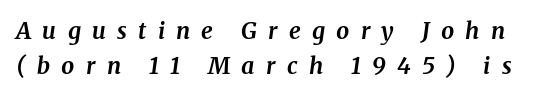
{"italic": "yes", "lean": "right", "slant_degrees": 8, "bold": "yes", "underline": "no", "line_spacing": "normal", "line_spacing_ratio": 1.51, "letter_spacing": "wide", "letter_spacing_em": 0.49, "glyph_px": 23}
